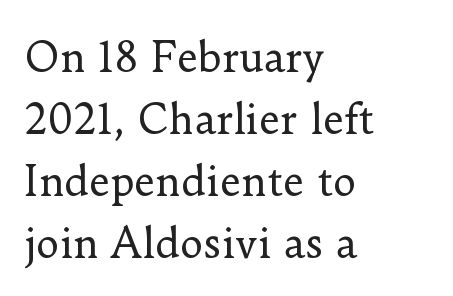
The image shows 40 px regular-weight serif type, upright; set left-aligned, normal line spacing (1.55x), normal letter spacing, not underlined; low stroke contrast and a small x-height.
